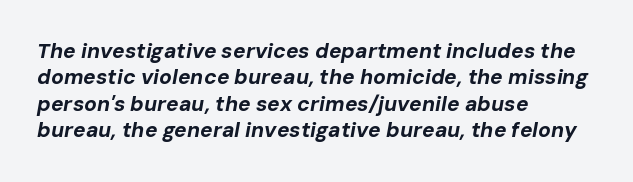
Q: Is the text bold? A: Yes.
Q: Is the text italic (slanted)? A: Yes, it leans right by about 10 degrees.
Q: Is the text underlined? A: No.
Q: How is the paragraph aligned? A: Left-aligned.
Q: Is the spacing between letters normal or unusually wide? A: Normal.
Q: Is the spacing between lines tight, normal or loose? A: Normal.
